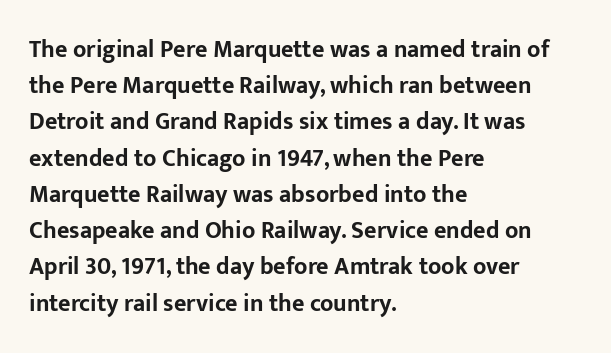
The vertical gap from one line to the next is medium. In terms of posture, this sample is upright. Look at the stroke-to-counter ratio: heavy, a bold. Clear beneath every line of the passage. Casual observation: everything's shoved over to the left. You could call the tracking neutral — neither tight nor loose.
